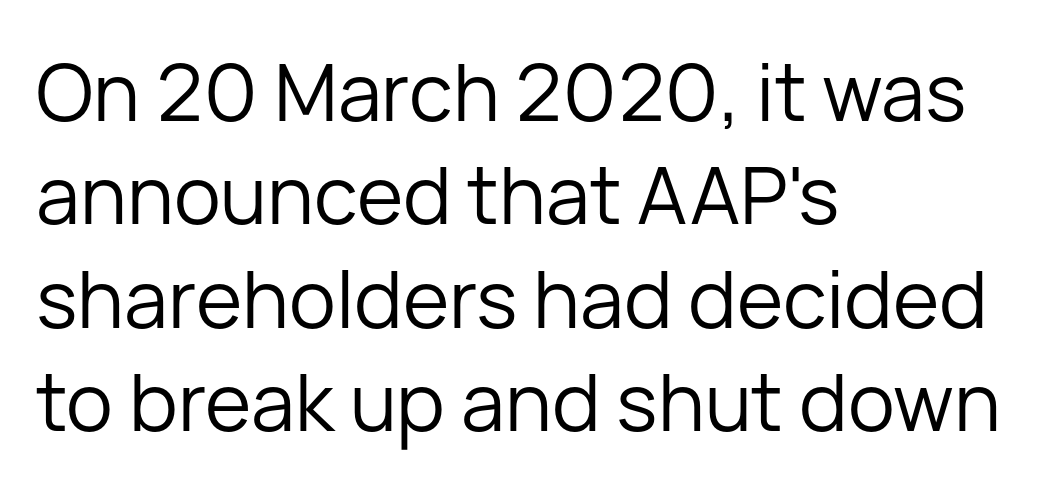
No extra tracking has been applied to these lines. Is there any slant? The stems are plumb. This rendering features lettering with no underline. Horizontal alignment here is leftward, the default for most running prose. What kind of face is this? One without serifs — a sans. The typeface has the unassuming heft of standard copy or less.
